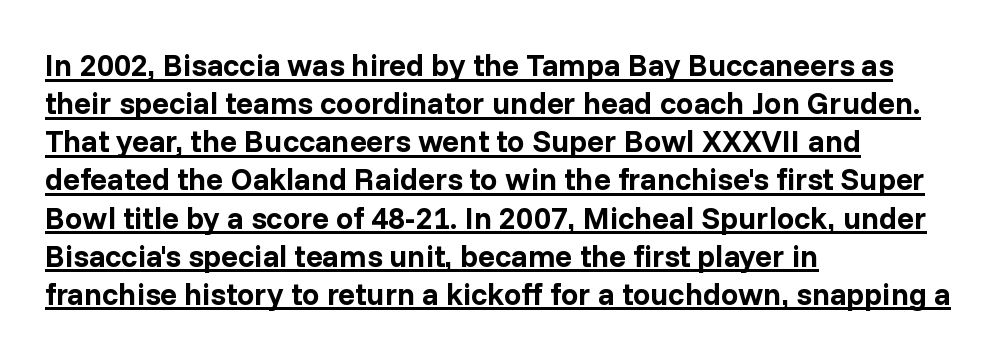
The letters stand straight up with perfectly vertical stems. Emphasis by weight is at full strength: bold. Short note: letters normally spaced. The letters advance in unequal steps, a hallmark of proportional type.
